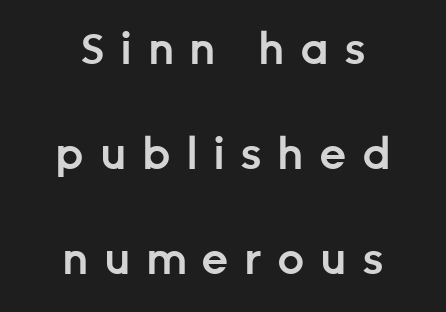
{"serif": "no", "italic": "no", "bold": "semi", "weight": "semibold", "width": "normal", "stroke_contrast": "low", "x_height": "medium", "monospaced": "no", "underline": "no", "align": "center", "line_spacing": "loose", "line_spacing_ratio": 2.44, "letter_spacing": "wide", "letter_spacing_em": 0.35, "glyph_px": 43}
